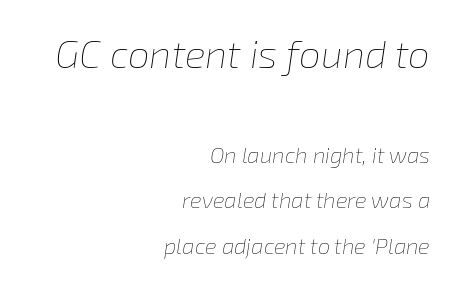
Q: Is the text bold? A: No.
Q: Is the text italic (slanted)? A: Yes, it leans right by about 8 degrees.
Q: Is the text underlined? A: No.
Q: How is the paragraph aligned? A: Right-aligned.
Q: Is the spacing between letters normal or unusually wide? A: Normal.
Q: Is the spacing between lines tight, normal or loose? A: Loose.
Q: Which block of text is set in a larger size, the first (top) or the second (bottom)? A: The first (top) one.
Q: Width (condensed, normal, or wide)? A: Normal.
Q: Stroke contrast? A: Low.
Q: x-height? A: Medium.
Q: Monospaced? A: No.
